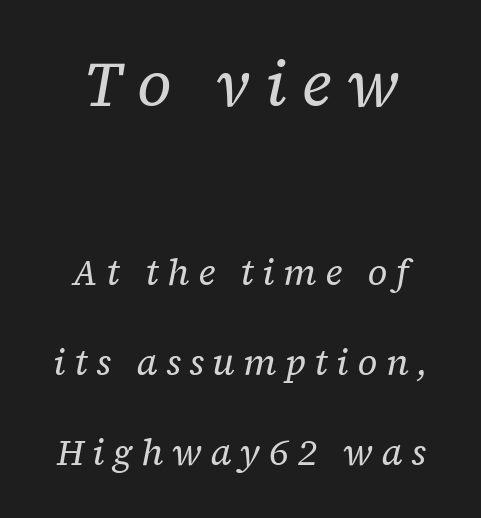
{"serif": "yes", "italic": "yes", "lean": "right", "slant_degrees": 12, "bold": "no", "weight": "regular", "width": "normal", "stroke_contrast": "low", "x_height": "medium", "monospaced": "no", "underline": "no", "align": "center", "line_spacing": "loose", "line_spacing_ratio": 2.49, "letter_spacing": "wide", "letter_spacing_em": 0.24, "larger_block": "first", "size_ratio": 1.75, "glyph_px": 63}
